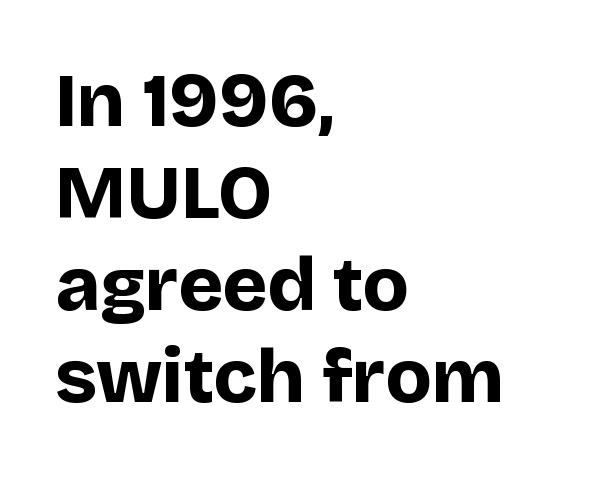
Q: Is the text bold? A: Yes.
Q: Is the text italic (slanted)? A: No, it is upright.
Q: Is the typeface a serif or a sans-serif typeface? A: Sans-serif.
Q: Is the text underlined? A: No.
Q: How is the paragraph aligned? A: Left-aligned.
Q: Is the spacing between letters normal or unusually wide? A: Normal.
Q: Width (condensed, normal, or wide)? A: Normal.
Q: Stroke contrast? A: Low.
Q: x-height? A: Large.
Q: Monospaced? A: No.
